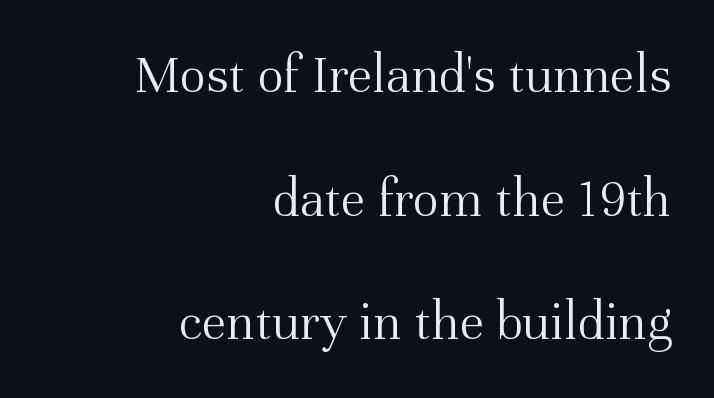
{"serif": "yes", "italic": "no", "bold": "no", "weight": "light", "width": "normal", "stroke_contrast": "medium", "x_height": "medium", "monospaced": "no", "underline": "no", "align": "right", "line_spacing": "loose", "line_spacing_ratio": 2.25, "letter_spacing": "normal", "letter_spacing_em": 0.0, "glyph_px": 55}
